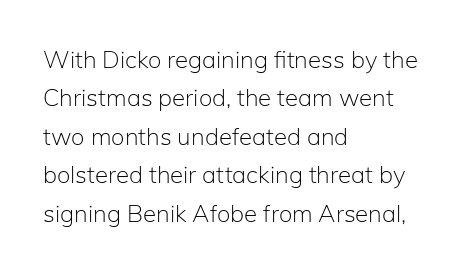
{"italic": "no", "bold": "no", "underline": "no", "align": "left", "line_spacing": "normal", "line_spacing_ratio": 1.6, "letter_spacing": "normal", "letter_spacing_em": 0.0, "glyph_px": 24}
